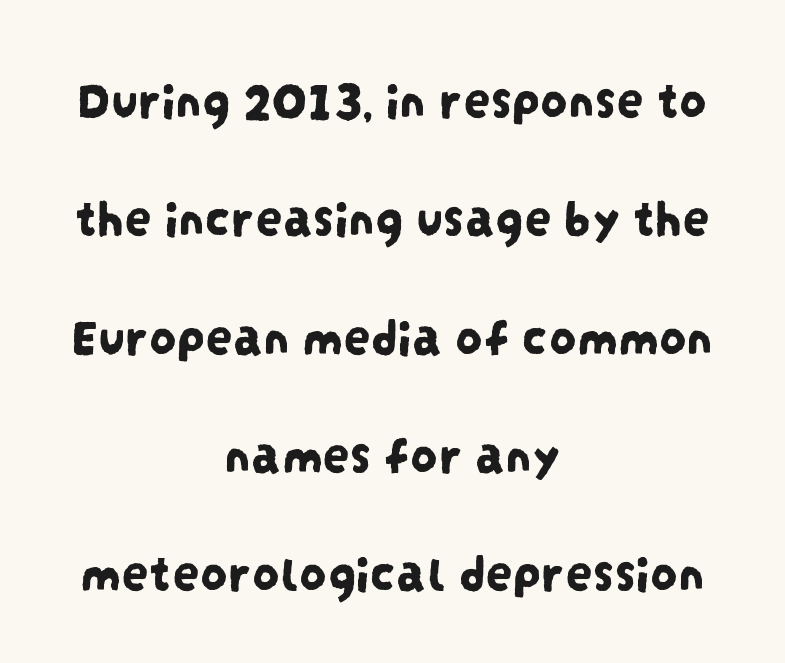
The image shows 54 px condensed sans-serif type; set centered, loose line spacing (2.19x), normal letter spacing, not underlined; low stroke contrast and a large x-height.
